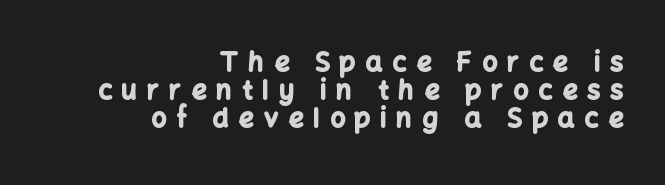
Q: Is the text bold? A: Yes.
Q: Is the text italic (slanted)? A: No, it is upright.
Q: Is the text underlined? A: No.
Q: How is the paragraph aligned? A: Right-aligned.
Q: Is the spacing between letters normal or unusually wide? A: Unusually wide.
Q: Is the spacing between lines tight, normal or loose? A: Tight.
